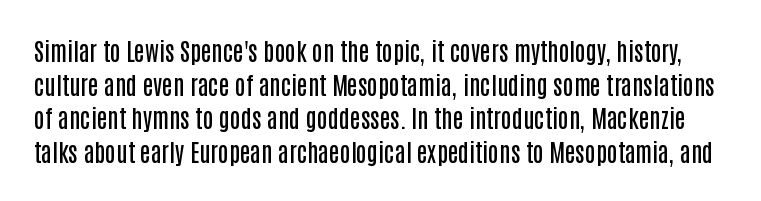
Here the glyphs are tracked normally, forming tight word shapes. If you measured baseline to baseline, you'd find a middling distance. Summary of weight: moderately heavy, a semibold. Glance below the letters and you will spot only blank space. The typography opts for an upright posture over an oblique one.
